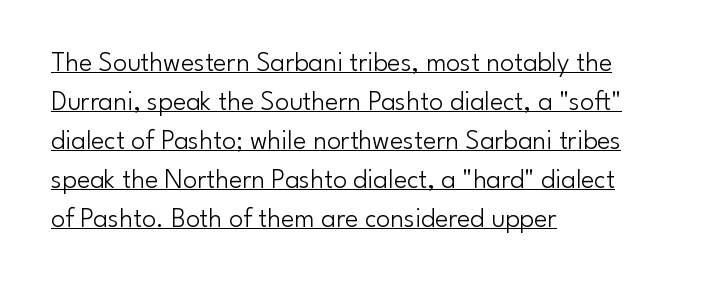
The image shows 28 px light sans-serif type, upright; set left-aligned, normal line spacing (1.39x), normal letter spacing, underlined; low stroke contrast and a small x-height.
